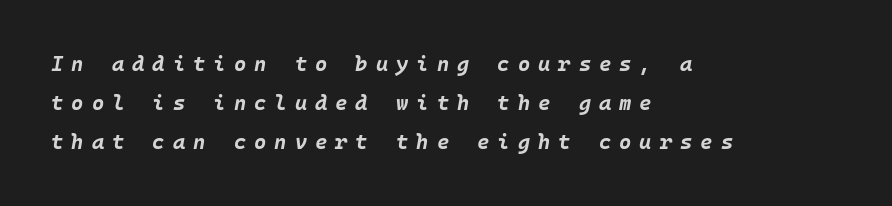
{"italic": "yes", "lean": "right", "slant_degrees": 10, "bold": "yes", "underline": "no", "align": "left", "line_spacing_ratio": 1.86, "letter_spacing": "wide", "letter_spacing_em": 0.38, "glyph_px": 21}
